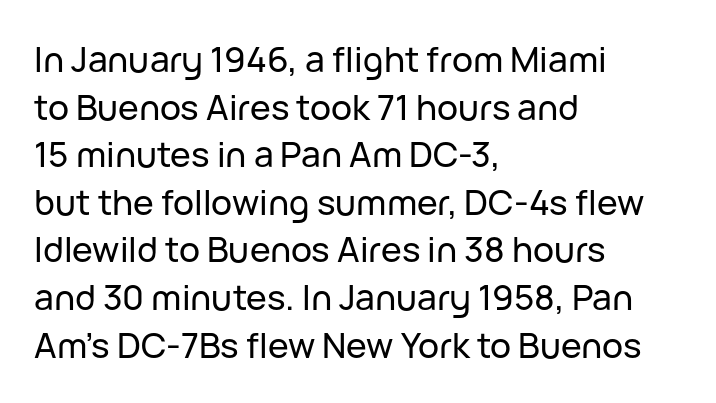
{"serif": "no", "italic": "no", "width": "normal", "stroke_contrast": "low", "x_height": "medium", "monospaced": "no", "underline": "no", "align": "left", "line_spacing": "normal", "line_spacing_ratio": 1.36, "letter_spacing": "normal", "letter_spacing_em": 0.0, "glyph_px": 35}
